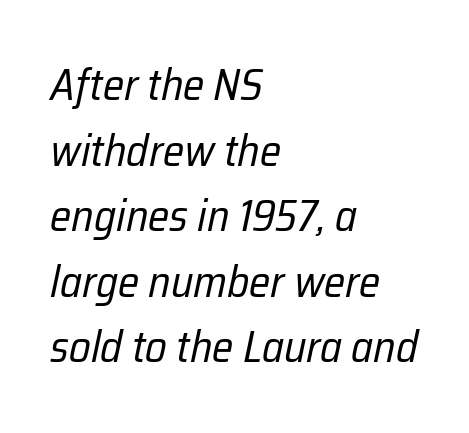
You could not count columns in this text — the font is proportionally spaced. Glance below the letters and you will spot only blank space. Normally led — the rows are evenly, conventionally spaced. Is the stroke heavy? The answer is a plain regular-or-lighter. The face used here has a pronounced slope to its letters. The face used here is rendered with its standard letterfit.
